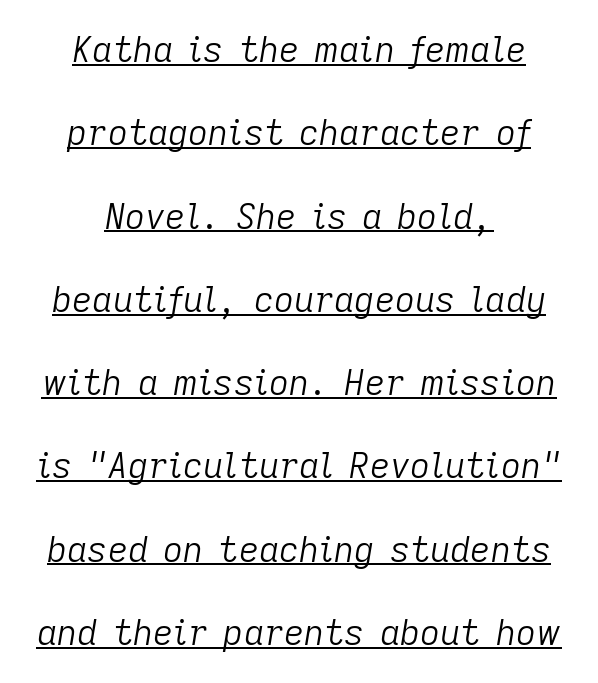
The image shows 35 px light type, italic (leaning right); set centered, loose line spacing (2.38x), normal letter spacing, underlined; low stroke contrast and a medium x-height.
